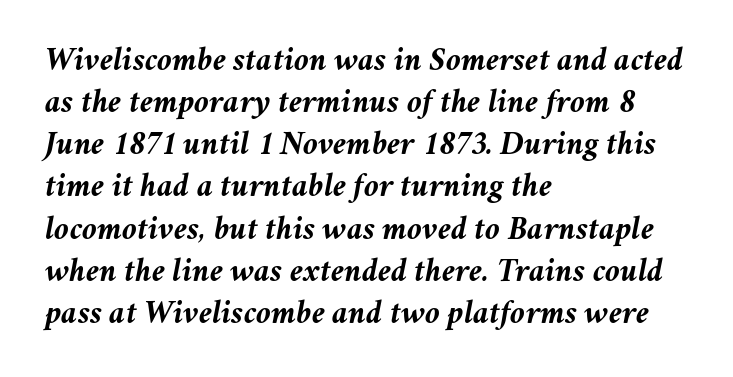
Q: Is the text bold? A: Yes.
Q: Is the text italic (slanted)? A: Yes, it leans right by about 11 degrees.
Q: Is the text underlined? A: No.
Q: How is the paragraph aligned? A: Left-aligned.
Q: Is the spacing between letters normal or unusually wide? A: Normal.
Q: Width (condensed, normal, or wide)? A: Normal.
Q: Stroke contrast? A: Medium.
Q: x-height? A: Medium.
Q: Monospaced? A: No.
